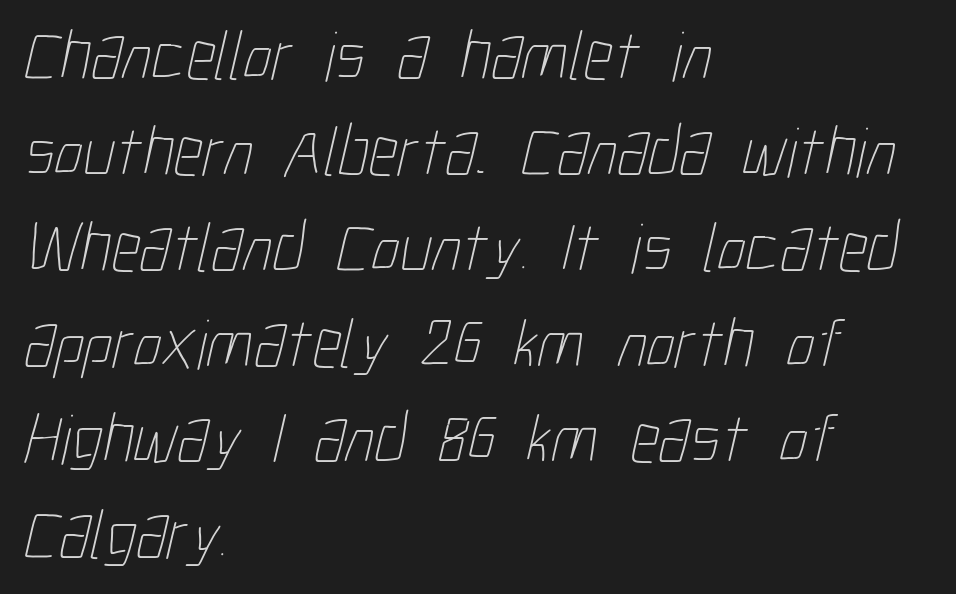
The image shows 71 px thin, condensed type; set left-aligned, normal line spacing (1.35x), normal letter spacing, not underlined; low stroke contrast and a medium x-height.
